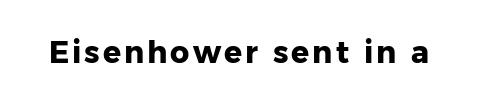
Q: Is the text bold? A: Yes.
Q: Is the text italic (slanted)? A: No, it is upright.
Q: Is the typeface a serif or a sans-serif typeface? A: Sans-serif.
Q: Is the text underlined? A: No.
Q: Width (condensed, normal, or wide)? A: Normal.
Q: Stroke contrast? A: Low.
Q: x-height? A: Medium.
Q: Monospaced? A: No.
